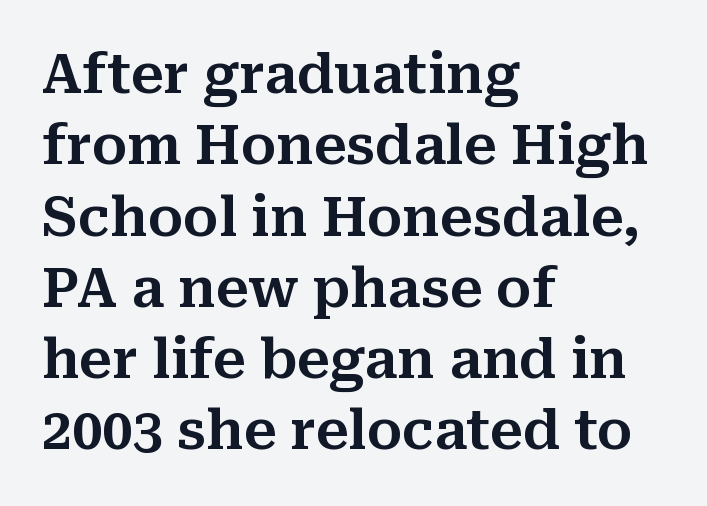
Classification — serif. Caption: multi-line text, flush left, ragged right. Designer's note — italics off, roman on. You could not count columns in this text — the font is proportionally spaced. Nothing unusual about the tracking: characters are spaced as the font intends.
